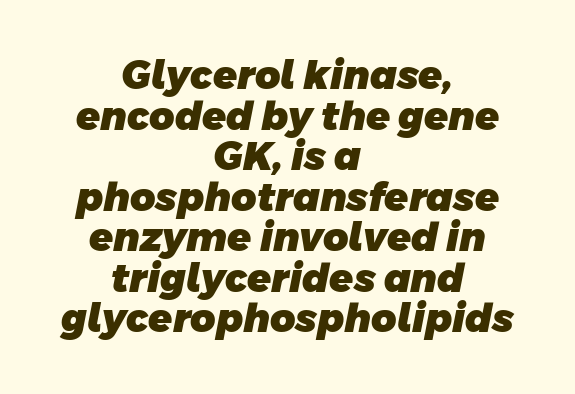
The image shows 39 px heavy sans-serif type; set centered, tight line spacing (1.04x), normal letter spacing, not underlined; low stroke contrast and a large x-height.
